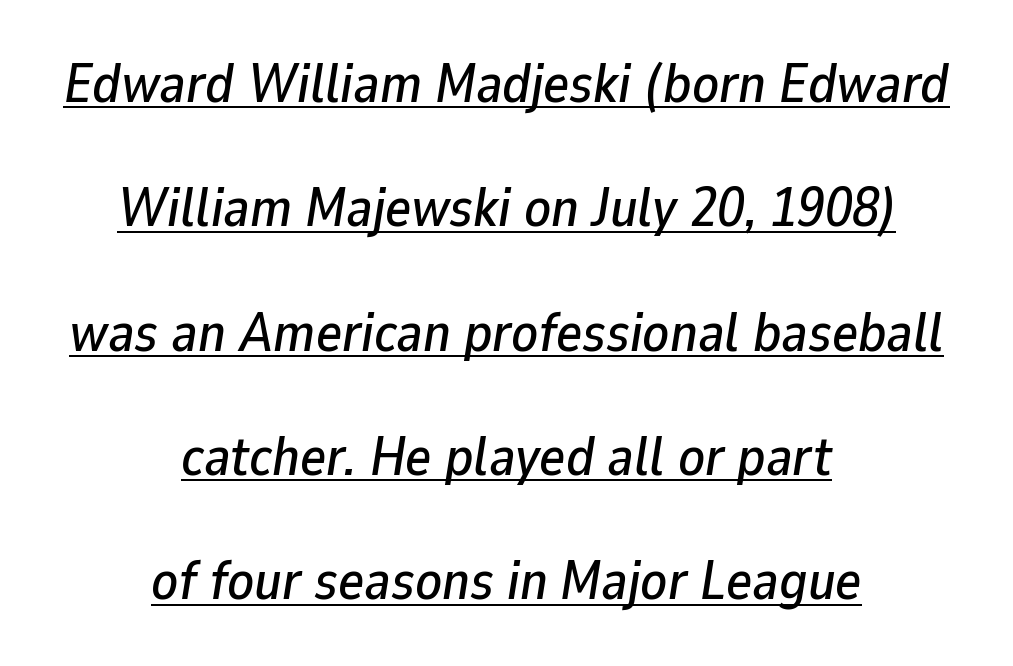
{"italic": "yes", "lean": "right", "slant_degrees": 9, "width": "normal", "stroke_contrast": "low", "x_height": "medium", "monospaced": "no", "underline": "yes", "align": "center", "line_spacing": "loose", "line_spacing_ratio": 2.26, "letter_spacing": "normal", "letter_spacing_em": 0.0, "glyph_px": 55}
